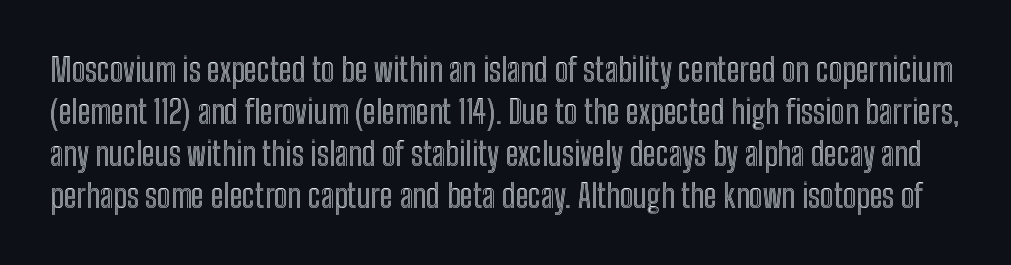
Q: Is the text italic (slanted)? A: No, it is upright.
Q: Is the text underlined? A: No.
Q: Is the spacing between letters normal or unusually wide? A: Normal.
Q: Is the spacing between lines tight, normal or loose? A: Normal.
Q: Width (condensed, normal, or wide)? A: Condensed.
Q: x-height? A: Medium.
Q: Monospaced? A: No.
